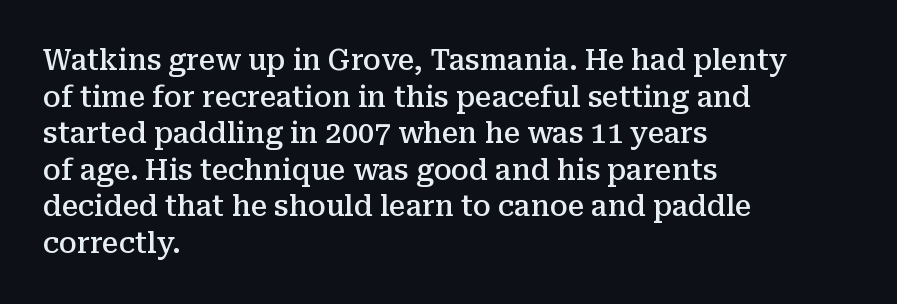
Q: Is the text bold? A: Semi-bold.
Q: Is the text italic (slanted)? A: No, it is upright.
Q: Is the typeface a serif or a sans-serif typeface? A: Serif.
Q: Is the text underlined? A: No.
Q: How is the paragraph aligned? A: Left-aligned.
Q: Is the spacing between letters normal or unusually wide? A: Normal.
Q: Is the spacing between lines tight, normal or loose? A: Normal.
Q: Width (condensed, normal, or wide)? A: Normal.
Q: Stroke contrast? A: Medium.
Q: x-height? A: Medium.
Q: Monospaced? A: No.
